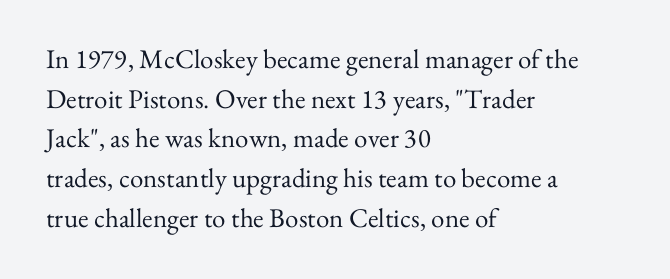
The image shows 27 px text type, upright; set left-aligned, normal line spacing (1.47x), normal letter spacing, not underlined.
